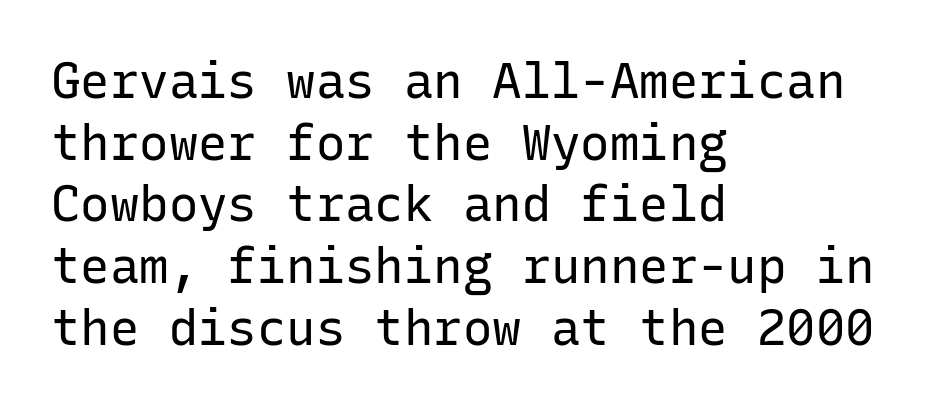
Q: Is the text bold? A: No.
Q: Is the text italic (slanted)? A: No, it is upright.
Q: Is the typeface a serif or a sans-serif typeface? A: Sans-serif.
Q: Is the text underlined? A: No.
Q: How is the paragraph aligned? A: Left-aligned.
Q: Is the spacing between letters normal or unusually wide? A: Normal.
Q: Is the spacing between lines tight, normal or loose? A: Normal.
Q: Width (condensed, normal, or wide)? A: Normal.
Q: Stroke contrast? A: Low.
Q: x-height? A: Medium.
Q: Monospaced? A: Yes.
